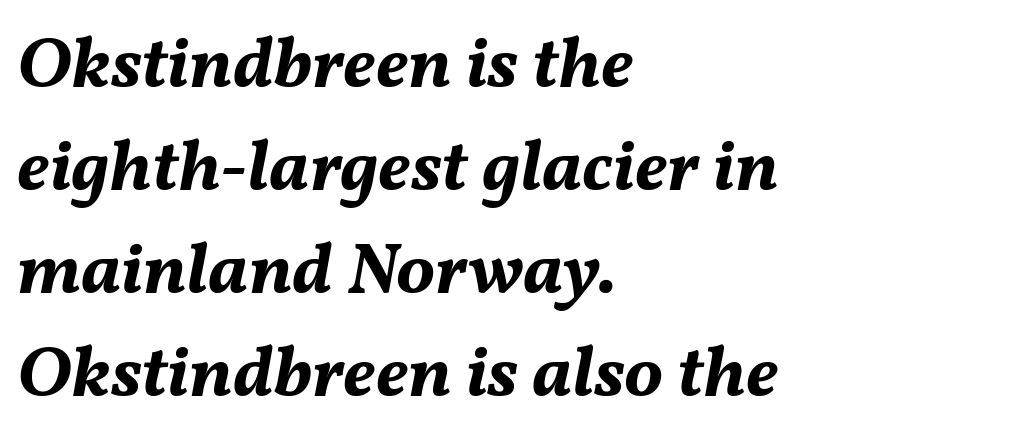
The image shows 73 px bold type, italic (leaning right); set left-aligned, normal line spacing (1.41x), normal letter spacing, not underlined; medium stroke contrast and a medium x-height.
